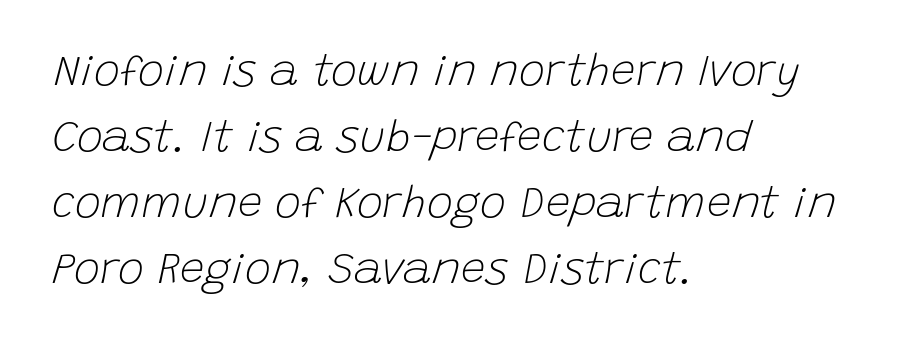
{"italic": "yes", "lean": "right", "slant_degrees": 15, "bold": "no", "weight": "light", "width": "normal", "stroke_contrast": "low", "x_height": "large", "monospaced": "no", "underline": "no", "align": "left", "line_spacing": "normal", "line_spacing_ratio": 1.5, "letter_spacing": "normal", "letter_spacing_em": 0.0, "glyph_px": 44}
